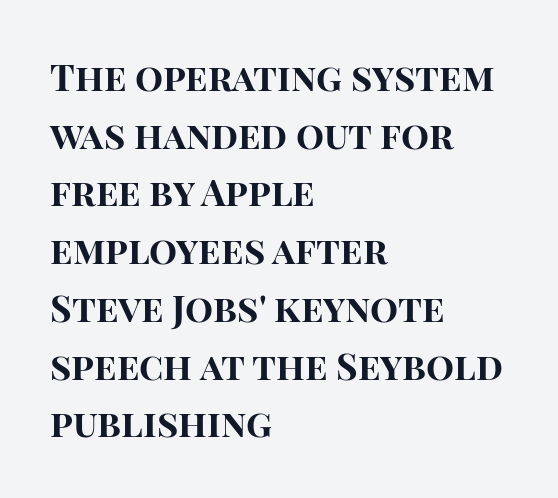
Is the letter spacing exaggerated? No — it looks like the ordinary default. The face used here is proportionally spaced, like ordinary book or web type. What weight is shown? A full bold with thick strokes. A normal amount of white space separates one row of letters from the next.
